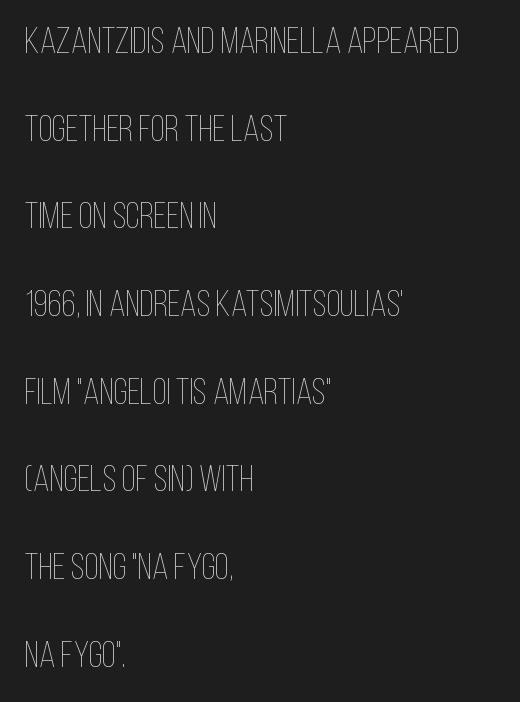
The image shows 37 px thin, condensed type, upright; set left-aligned, loose line spacing (2.37x), normal letter spacing, not underlined; low stroke contrast and a large x-height.
